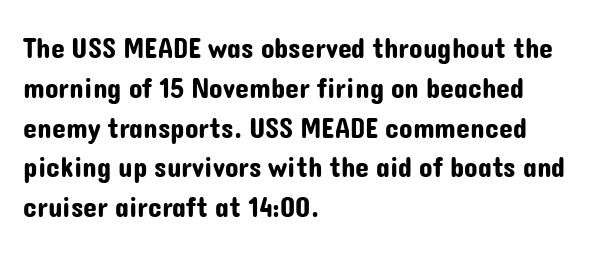
{"serif": "no", "italic": "no", "width": "normal", "stroke_contrast": "low", "x_height": "medium", "monospaced": "no", "underline": "no", "align": "left", "line_spacing": "normal", "line_spacing_ratio": 1.42, "letter_spacing": "normal", "letter_spacing_em": 0.0, "glyph_px": 28}
